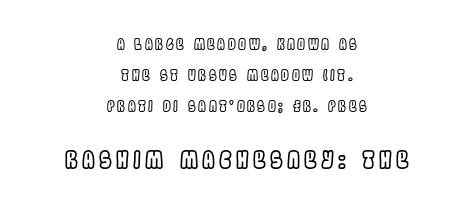
When letters stand straight like this, we call the style roman or upright. The lines in this sample share a center point and differ in where they start and stop. The rendering uses a large line-height, opening up the rows. Decoration check: the copy has no underline. Of the two passages, the one underneath uses the larger point size.
